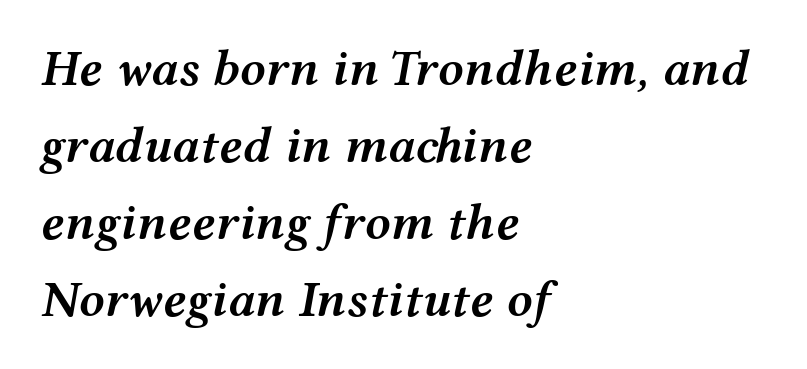
{"italic": "yes", "lean": "right", "slant_degrees": 12, "bold": "semi", "weight": "semibold", "width": "wide", "stroke_contrast": "medium", "x_height": "medium", "monospaced": "no", "underline": "no", "align": "left", "line_spacing": "normal", "line_spacing_ratio": 1.51, "letter_spacing": "normal", "letter_spacing_em": 0.0, "glyph_px": 51}
